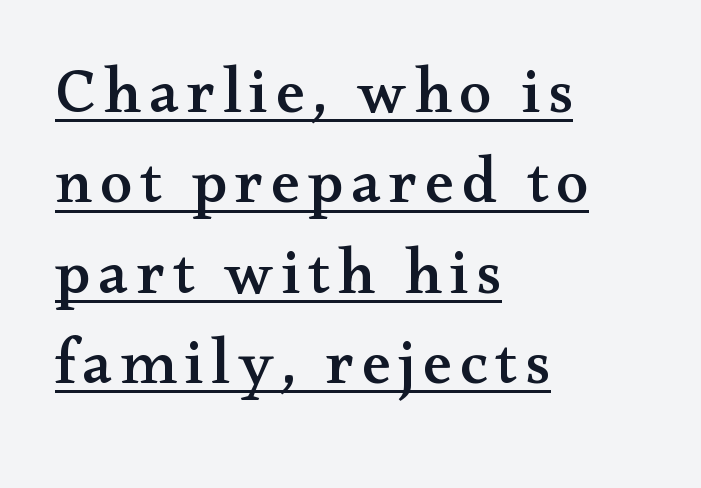
{"serif": "yes", "italic": "no", "width": "wide", "stroke_contrast": "medium", "x_height": "small", "monospaced": "no", "underline": "yes", "align": "left", "line_spacing": "normal", "line_spacing_ratio": 1.39, "glyph_px": 65}
